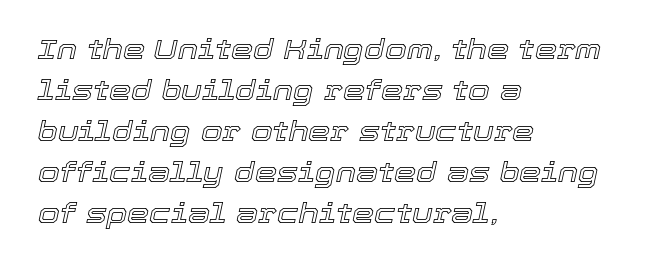
Descender tails drop into unmarked territory. Slanted lettering throughout. Tracking here is standard; glyphs follow each other at the usual distance. The lines are quadded left. Each letter keeps its own natural width here, so spacing adapts to shape. In terms of leading, this rendering sits right in the middle.
